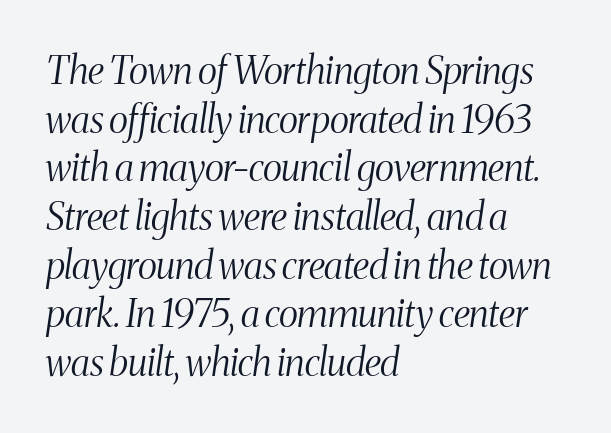
Proportional: the letters do not fall into vertical columns. Left-aligned paragraph, ragged on the right. Slant detected: the letters are inclined. The strip under each line holds only bare page. Is the stroke heavy? The answer is a plain regular-or-lighter. Typographically, this falls in the serif category.
